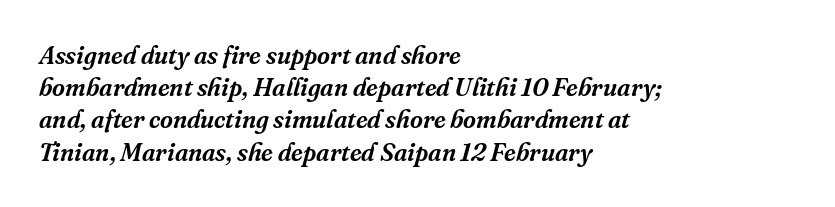
The image shows 25 px text type, italic (leaning right); set left-aligned, normal line spacing (1.29x), normal letter spacing, not underlined.
